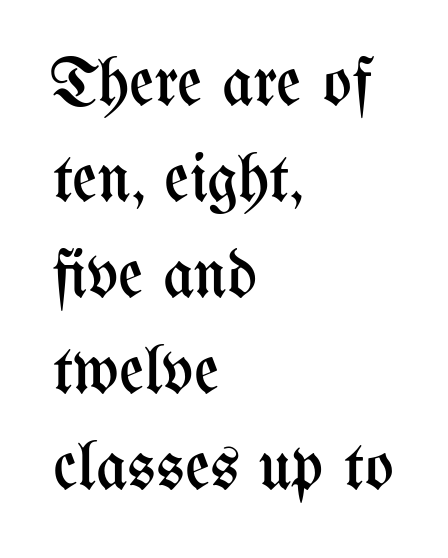
{"italic": "no", "bold": "no", "weight": "regular", "width": "condensed", "stroke_contrast": "medium", "x_height": "medium", "monospaced": "no", "underline": "no", "align": "left", "line_spacing": "normal", "line_spacing_ratio": 1.41, "letter_spacing": "normal", "letter_spacing_em": 0.0, "glyph_px": 68}
